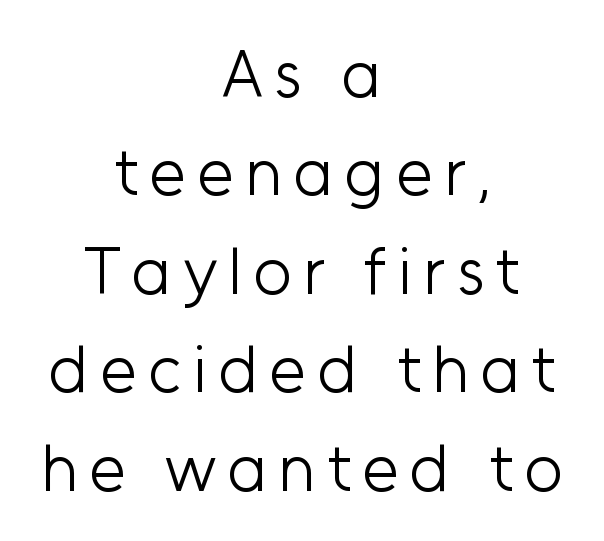
Q: Is the text bold? A: No.
Q: Is the text italic (slanted)? A: No, it is upright.
Q: Is the typeface a serif or a sans-serif typeface? A: Sans-serif.
Q: Is the text underlined? A: No.
Q: How is the paragraph aligned? A: Centered.
Q: Is the spacing between lines tight, normal or loose? A: Normal.
Q: Width (condensed, normal, or wide)? A: Normal.
Q: Stroke contrast? A: Low.
Q: x-height? A: Medium.
Q: Monospaced? A: No.
